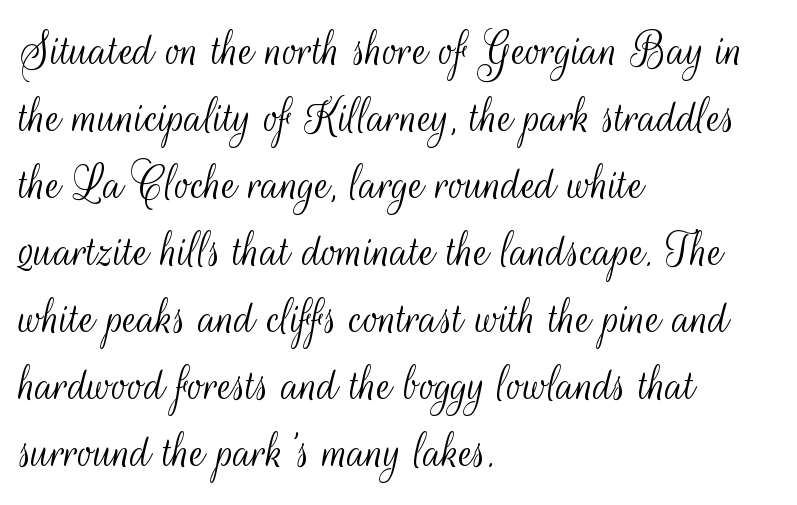
The image shows 52 px light, condensed sans-serif type; set left-aligned, normal line spacing (1.29x), normal letter spacing, not underlined; medium stroke contrast and a small x-height.
